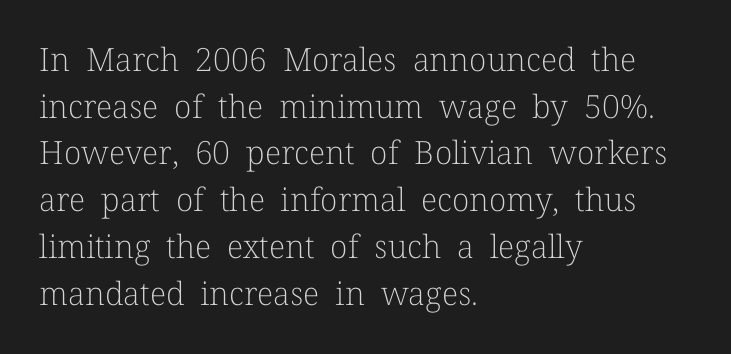
The image shows 32 px light serif type, upright; set left-aligned, normal line spacing (1.46x), normal letter spacing, not underlined; low stroke contrast and a medium x-height.
